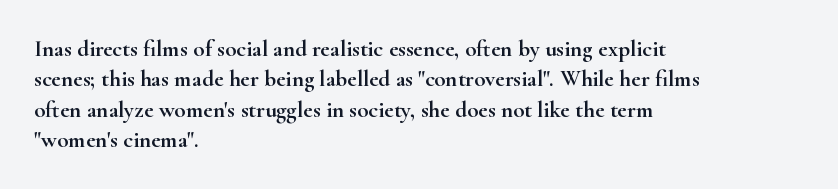
The image shows 23 px text type, upright; set left-aligned, normal line spacing (1.32x), normal letter spacing, not underlined.
